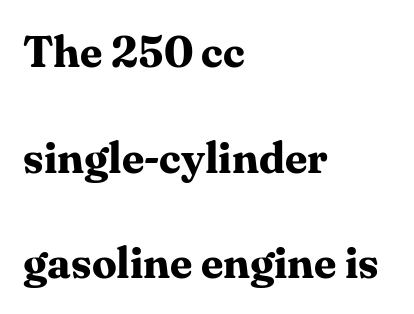
The image shows 44 px bold serif type, upright; set left-aligned, loose line spacing (2.4x), normal letter spacing, not underlined; medium stroke contrast and a medium x-height.
